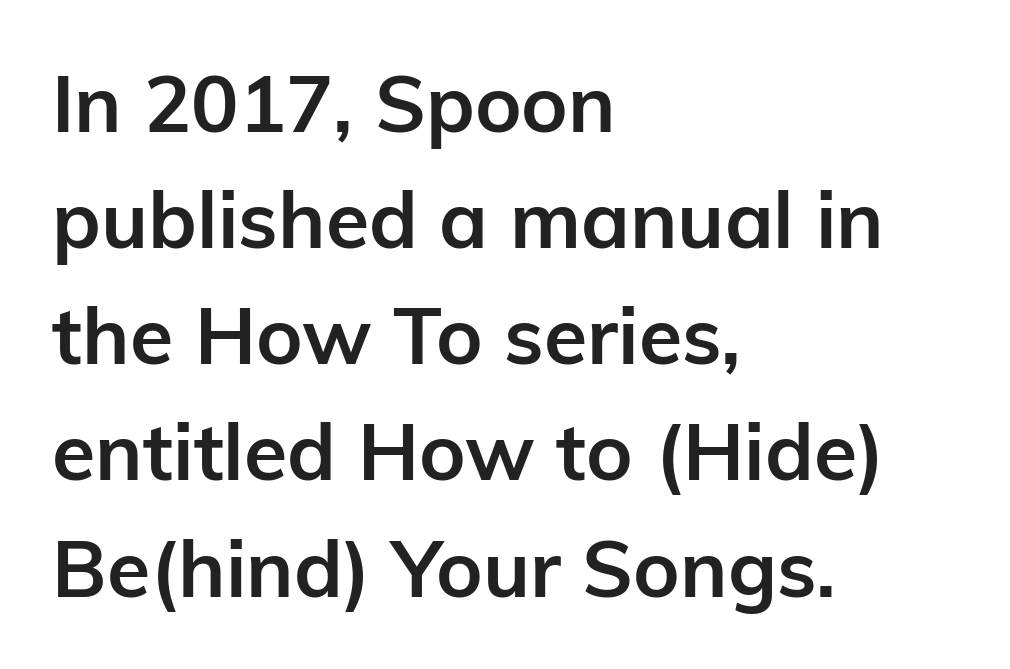
{"serif": "no", "italic": "no", "bold": "yes", "weight": "semibold", "width": "normal", "stroke_contrast": "low", "x_height": "medium", "monospaced": "no", "underline": "no", "align": "left", "line_spacing": "normal", "line_spacing_ratio": 1.47, "letter_spacing": "normal", "letter_spacing_em": 0.0, "glyph_px": 79}
